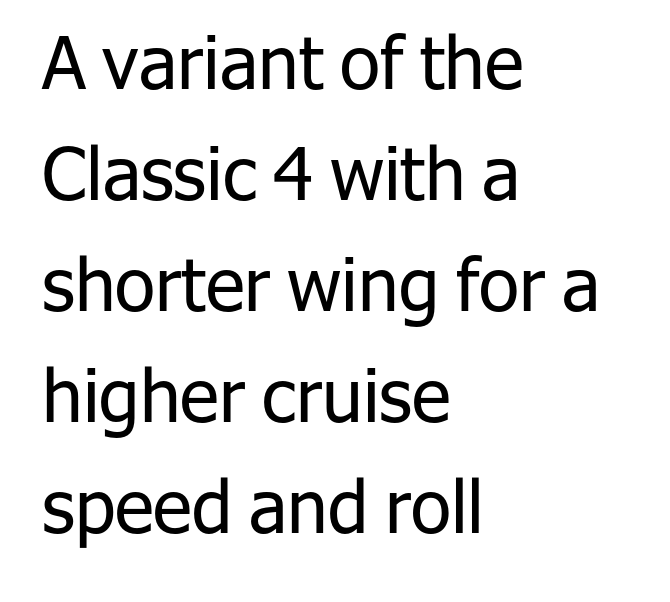
Q: Is the text bold? A: No.
Q: Is the text italic (slanted)? A: No, it is upright.
Q: Is the typeface a serif or a sans-serif typeface? A: Sans-serif.
Q: Is the text underlined? A: No.
Q: How is the paragraph aligned? A: Left-aligned.
Q: Is the spacing between letters normal or unusually wide? A: Normal.
Q: Is the spacing between lines tight, normal or loose? A: Normal.
Q: Width (condensed, normal, or wide)? A: Normal.
Q: Stroke contrast? A: Low.
Q: x-height? A: Medium.
Q: Monospaced? A: No.
